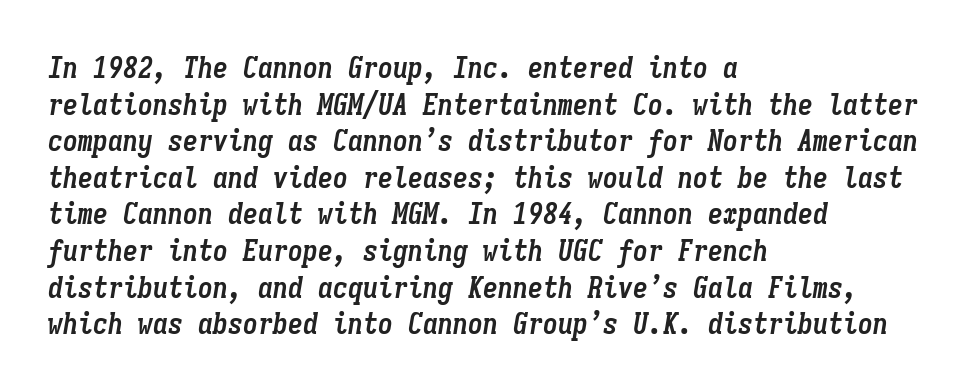
{"italic": "yes", "lean": "right", "slant_degrees": 9, "bold": "yes", "weight": "semibold", "width": "condensed", "stroke_contrast": "low", "x_height": "medium", "monospaced": "yes", "underline": "no", "align": "left", "line_spacing_ratio": 1.22, "letter_spacing": "normal", "letter_spacing_em": 0.0, "glyph_px": 30}
